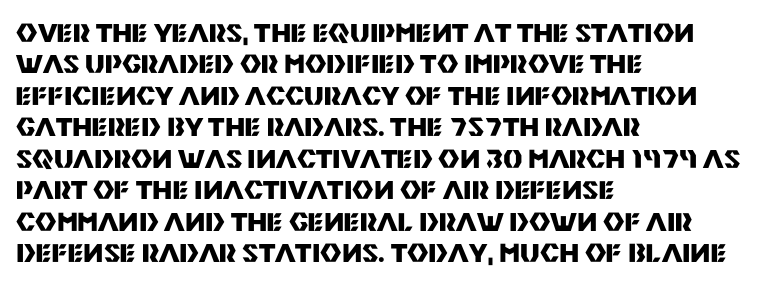
{"italic": "no", "bold": "yes", "underline": "no", "align": "left", "line_spacing_ratio": 1.21, "letter_spacing": "normal", "letter_spacing_em": 0.0, "glyph_px": 26}
